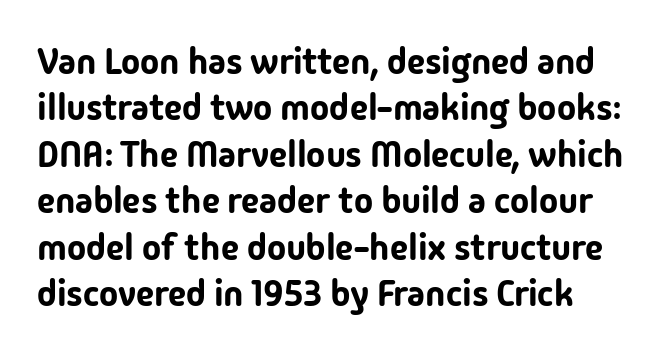
Q: Is the text italic (slanted)? A: No, it is upright.
Q: Is the typeface a serif or a sans-serif typeface? A: Sans-serif.
Q: Is the text underlined? A: No.
Q: How is the paragraph aligned? A: Left-aligned.
Q: Is the spacing between letters normal or unusually wide? A: Normal.
Q: Is the spacing between lines tight, normal or loose? A: Normal.
Q: Width (condensed, normal, or wide)? A: Normal.
Q: Stroke contrast? A: Low.
Q: x-height? A: Medium.
Q: Monospaced? A: No.
